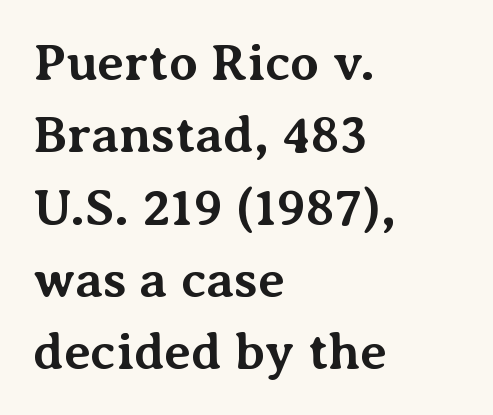
{"serif": "yes", "italic": "no", "bold": "yes", "weight": "bold", "width": "normal", "stroke_contrast": "medium", "x_height": "medium", "monospaced": "no", "underline": "no", "align": "left", "line_spacing": "normal", "line_spacing_ratio": 1.39, "letter_spacing": "normal", "letter_spacing_em": 0.0, "glyph_px": 52}
